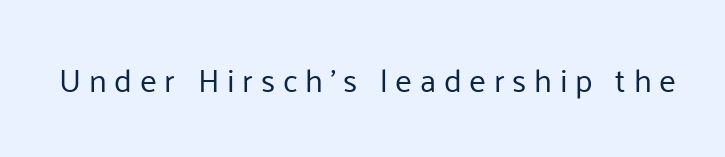
The image shows 32 px regular-weight sans-serif type, upright; set unusually wide letter spacing (+0.24 em), not underlined; low stroke contrast and a medium x-height.
